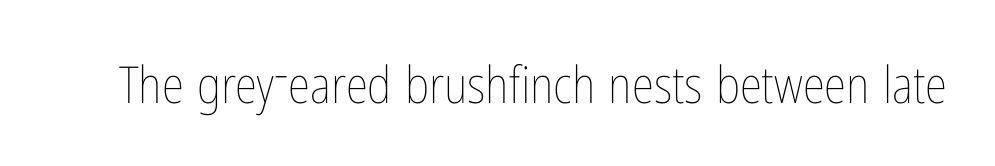
{"italic": "no", "bold": "no", "weight": "thin", "width": "condensed", "stroke_contrast": "low", "x_height": "medium", "monospaced": "no", "underline": "no", "letter_spacing": "normal", "letter_spacing_em": 0.0, "glyph_px": 51}
